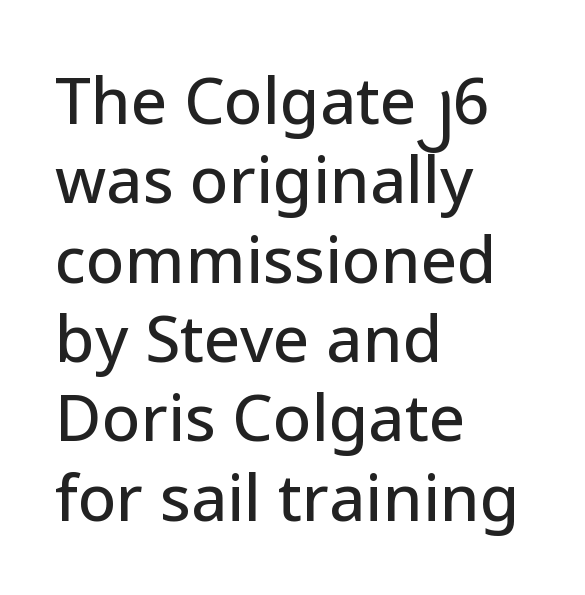
Clear beneath every line of the passage. The letters stand straight up with perfectly vertical stems. Letterform terminals end flat and unadorned throughout the passage. Glyph-to-glyph distance matches everyday printed text. Leftover space on each line is placed entirely after the last word.
